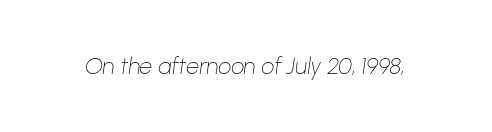
On a weight scale, this lands at 450 or below. The horizontal fit of the characters is conventional and even. The glyphs are unaccompanied by any horizontal stroke below them. The lettering tilts uniformly, giving the passage an italic look.
